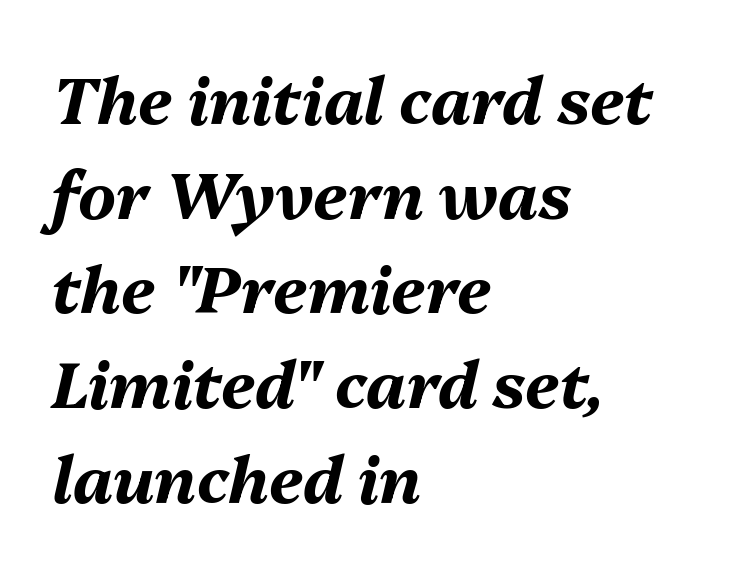
Q: Is the text bold? A: Yes.
Q: Is the text italic (slanted)? A: Yes, it leans right by about 13 degrees.
Q: Is the text underlined? A: No.
Q: How is the paragraph aligned? A: Left-aligned.
Q: Is the spacing between letters normal or unusually wide? A: Normal.
Q: Is the spacing between lines tight, normal or loose? A: Normal.
Q: Width (condensed, normal, or wide)? A: Normal.
Q: Stroke contrast? A: Medium.
Q: x-height? A: Medium.
Q: Monospaced? A: No.
